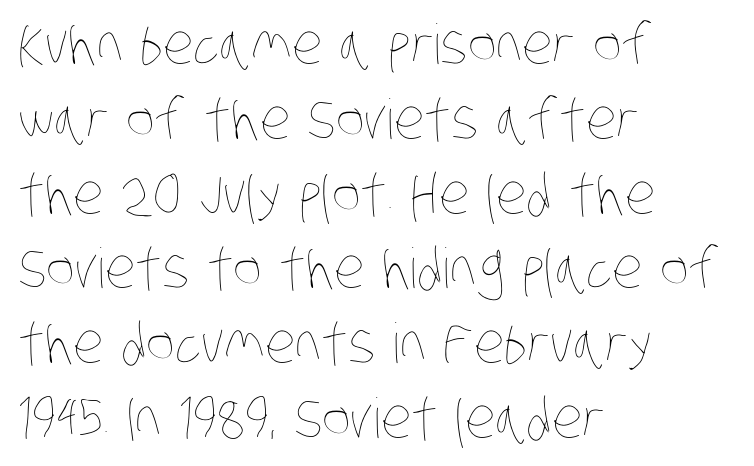
The image shows 55 px thin, condensed type; set left-aligned, normal line spacing (1.36x), normal letter spacing, not underlined; low stroke contrast and a large x-height.
